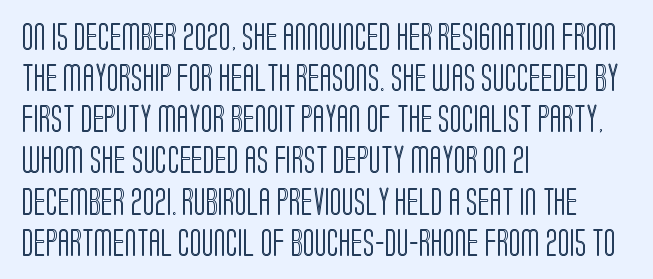
Character widths vary here, with narrow letters taking less room than wide ones. A typesetter would call this zero additional tracking. The letters stand straight up with perfectly vertical stems. The space beneath each line is pristine and unruled. Typeset ragged right — the left edge is the straight one.
